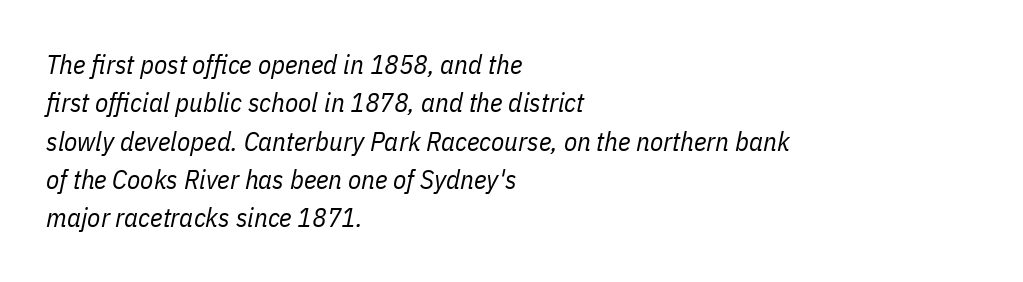
{"italic": "yes", "lean": "right", "slant_degrees": 11, "bold": "no", "underline": "no", "align": "left", "line_spacing": "normal", "line_spacing_ratio": 1.42, "letter_spacing": "normal", "letter_spacing_em": 0.0, "glyph_px": 27}
